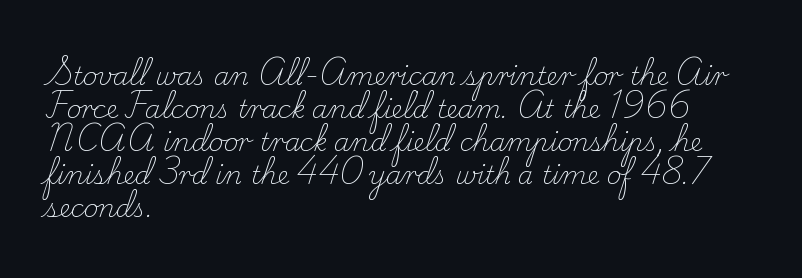
The setting favours the left margin, as ordinary paragraphs usually do. Does the leading feel generous? No, just average. The passage shown has conventional tracking throughout. Each stroke keeps to a modest, everyday thickness or less.
